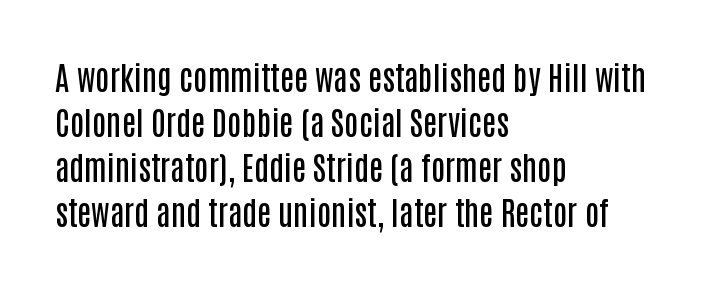
Check under the words: just untouched page. Italic: no, the glyphs are upright roman. Notice how the passage keeps a crisp vertical edge on the left only. The letterforms sit shoulder to shoulder at normal distance. Spacing verdict: proportional, widths tailored to each character. The glyphs in this specimen are sans serif.
